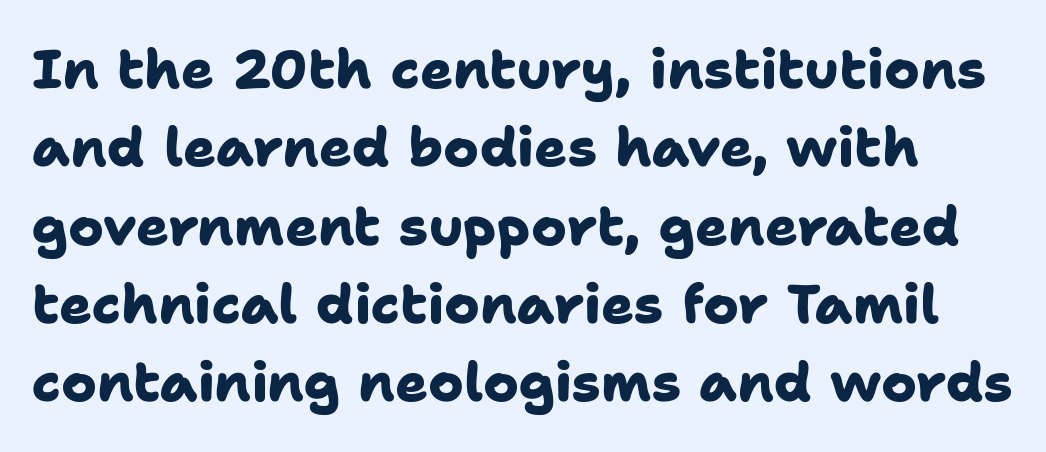
Q: Is the text bold? A: Yes.
Q: Is the typeface a serif or a sans-serif typeface? A: Sans-serif.
Q: Is the text underlined? A: No.
Q: Is the spacing between letters normal or unusually wide? A: Normal.
Q: Is the spacing between lines tight, normal or loose? A: Normal.
Q: Width (condensed, normal, or wide)? A: Normal.
Q: Stroke contrast? A: Low.
Q: x-height? A: Medium.
Q: Monospaced? A: No.
